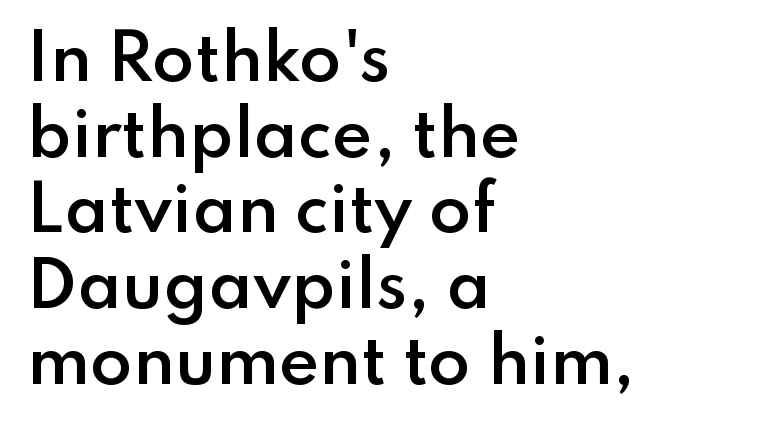
Compared with typical body copy, the letter spacing here is the same. Every character sits straight up, as roman type does. Does the type have serifs? No, each stem ends abruptly. The baseline area is clear. You could not count columns in this text — the font is proportionally spaced.
